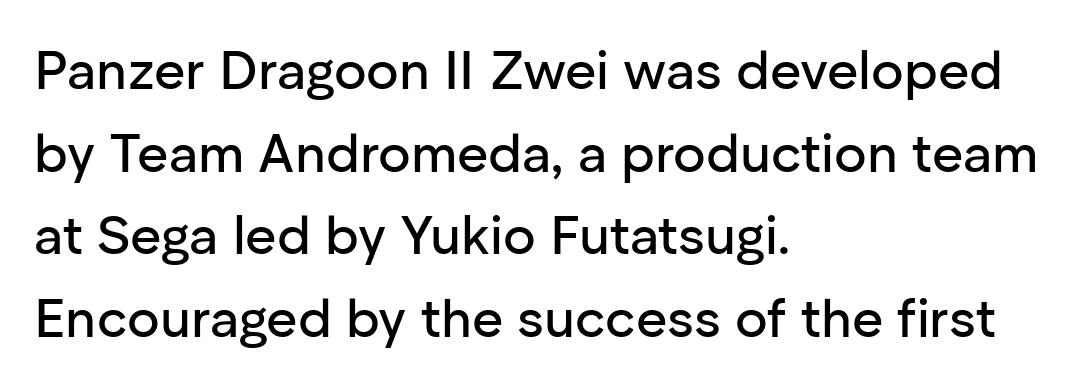
Does the lettering tilt? It doesn't — this is upright. These lines stack with their left ends in a neat column. A typesetter would call this zero additional tracking. Do the characters align in a grid? No, the font is proportional.
